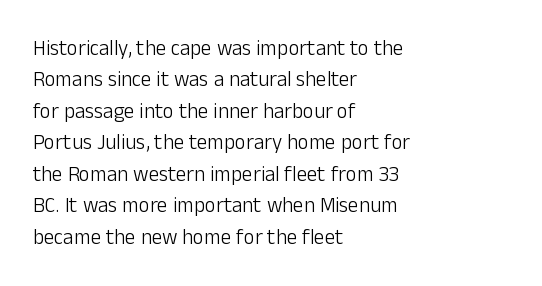
Each row of text sits above clean, open space. Italic? Not at all — the glyphs are vertical. Typeset ragged right — the left edge is the straight one. Each word holds together tightly as a unit, with standard inter-letter gaps. Interline gaps are of average width in this sample.
